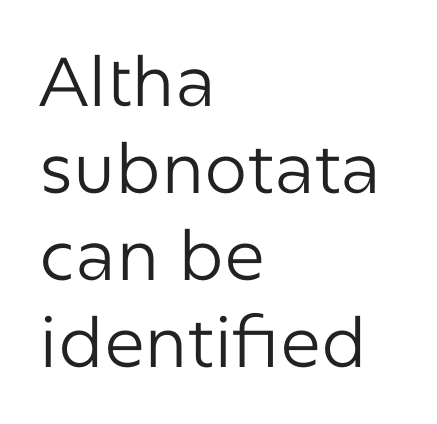
{"serif": "no", "italic": "no", "bold": "no", "weight": "regular", "width": "normal", "stroke_contrast": "low", "x_height": "medium", "monospaced": "no", "underline": "no", "align": "left", "line_spacing": "normal", "line_spacing_ratio": 1.26, "letter_spacing": "normal", "letter_spacing_em": 0.0, "glyph_px": 69}
